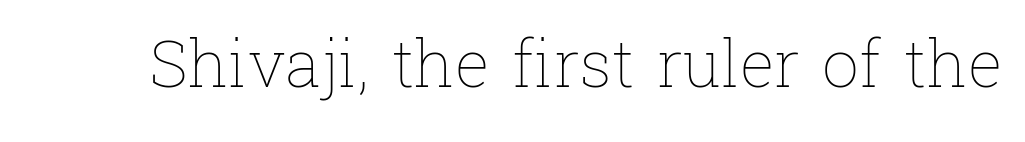
Q: Is the text bold? A: No.
Q: Is the text italic (slanted)? A: No, it is upright.
Q: Is the text underlined? A: No.
Q: Is the spacing between letters normal or unusually wide? A: Normal.
Q: Width (condensed, normal, or wide)? A: Normal.
Q: Stroke contrast? A: Low.
Q: x-height? A: Medium.
Q: Monospaced? A: No.
